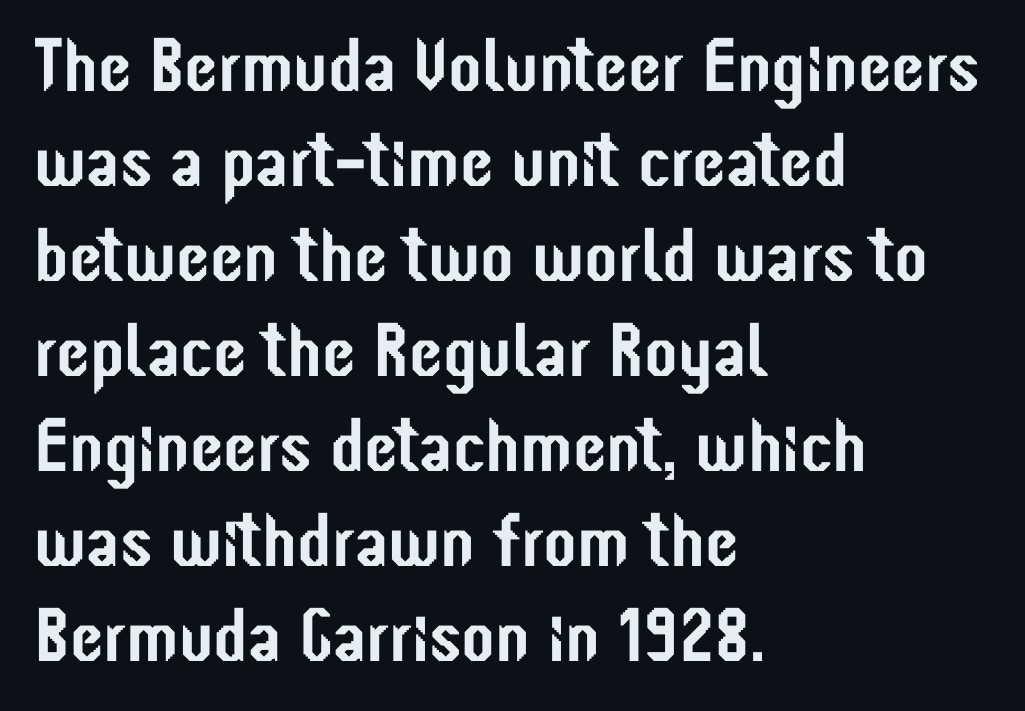
Q: Is the text italic (slanted)? A: No, it is upright.
Q: Is the typeface a serif or a sans-serif typeface? A: Sans-serif.
Q: Is the text underlined? A: No.
Q: How is the paragraph aligned? A: Left-aligned.
Q: Is the spacing between letters normal or unusually wide? A: Normal.
Q: Is the spacing between lines tight, normal or loose? A: Normal.
Q: Width (condensed, normal, or wide)? A: Condensed.
Q: Stroke contrast? A: Low.
Q: x-height? A: Medium.
Q: Monospaced? A: No.
